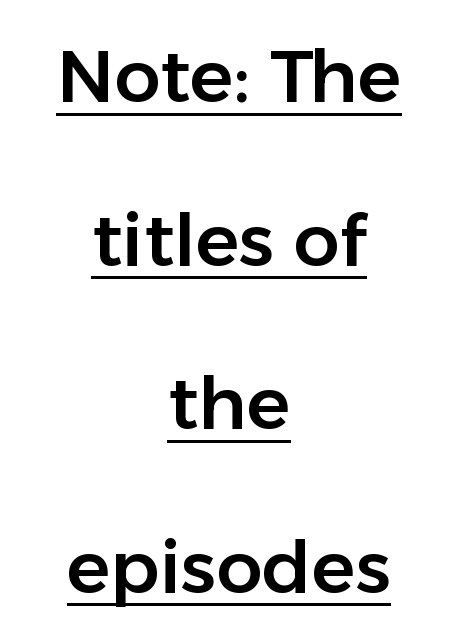
Where is the straight margin? There isn't one; the lines are centered. A typesetter would call this proportional, since set widths differ per character. If you measured baseline to baseline, you'd find a long distance. A baseline rule has been typeset under these characters. Do the letters lean? They stand straight.
